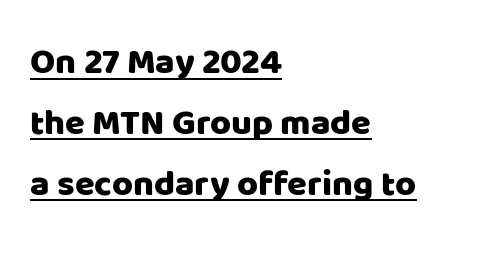
{"serif": "no", "italic": "no", "width": "normal", "stroke_contrast": "low", "x_height": "large", "monospaced": "no", "underline": "yes", "align": "left", "line_spacing": "normal", "line_spacing_ratio": 1.69, "letter_spacing": "normal", "letter_spacing_em": 0.0, "glyph_px": 36}
